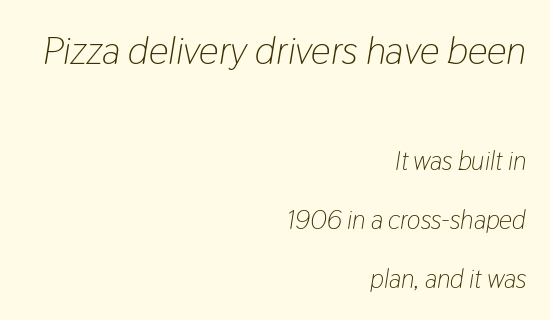
Underline: absent. Is the letter spacing exaggerated? No — it looks like the ordinary default. Compared with typical paragraphs, the rows here are farther apart. Alignment: flush right. Stems here are at most as thick as an everyday book face. The face used here is proportionally spaced, like ordinary book or web type.
